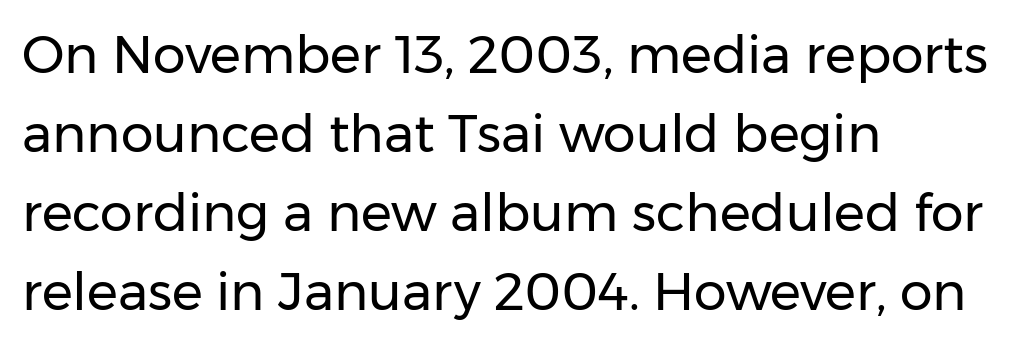
{"serif": "no", "italic": "no", "bold": "no", "weight": "regular", "width": "normal", "stroke_contrast": "low", "x_height": "medium", "monospaced": "no", "underline": "no", "align": "left", "line_spacing": "normal", "line_spacing_ratio": 1.52, "letter_spacing": "normal", "letter_spacing_em": 0.0, "glyph_px": 52}
